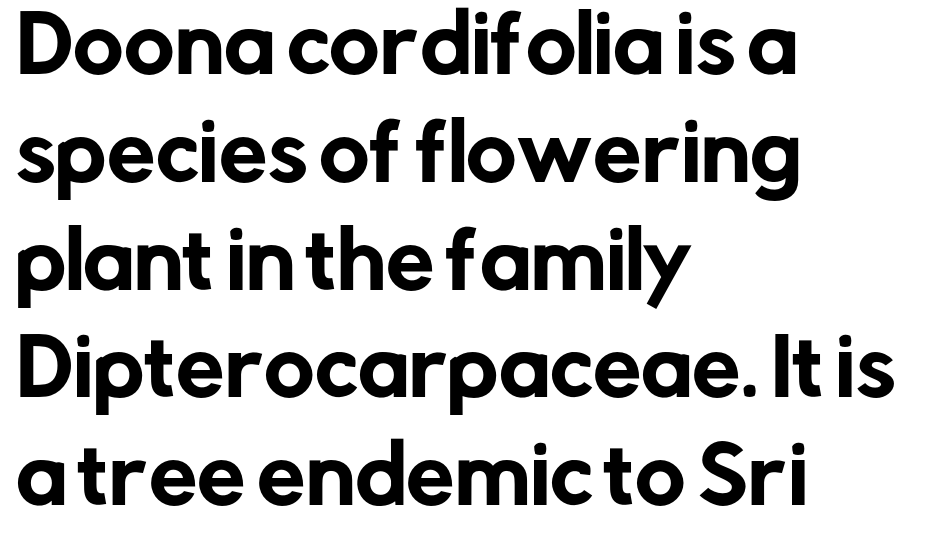
The image shows 77 px sans-serif type, upright; set left-aligned, normal line spacing (1.4x), normal letter spacing, not underlined; low stroke contrast and a medium x-height.
